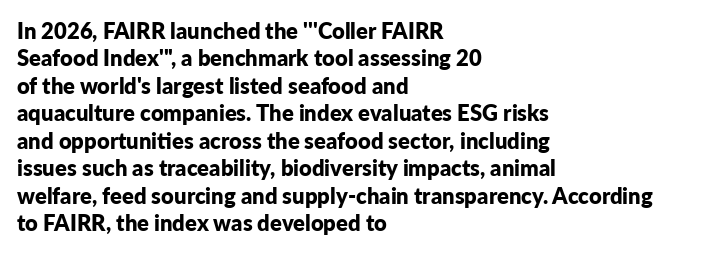
The image shows 22 px bold type, upright; set left-aligned, normal line spacing (1.25x), normal letter spacing, not underlined.
